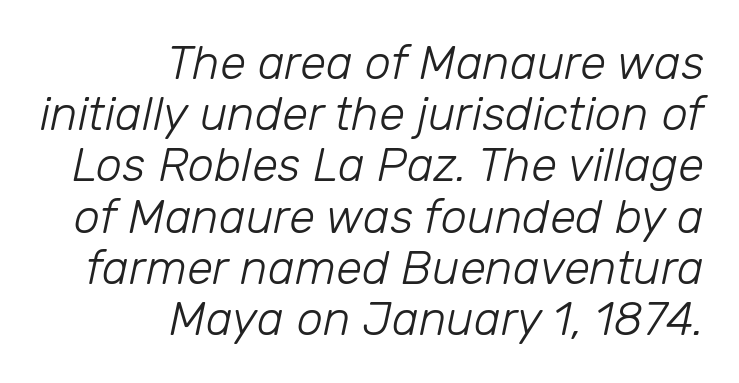
Q: Is the text bold? A: No.
Q: Is the text italic (slanted)? A: Yes, it leans right by about 12 degrees.
Q: Is the text underlined? A: No.
Q: How is the paragraph aligned? A: Right-aligned.
Q: Is the spacing between letters normal or unusually wide? A: Normal.
Q: Is the spacing between lines tight, normal or loose? A: Tight.
Q: Width (condensed, normal, or wide)? A: Normal.
Q: Stroke contrast? A: Low.
Q: x-height? A: Medium.
Q: Monospaced? A: No.
